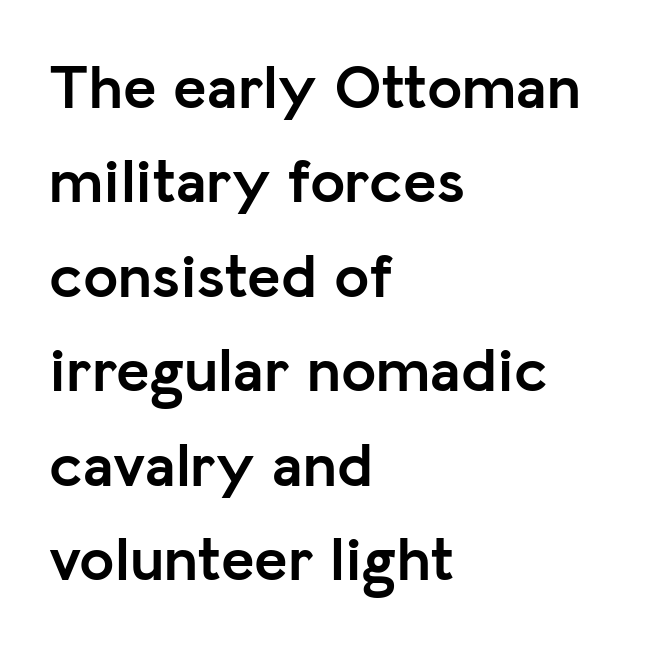
Proportional: the letters do not fall into vertical columns. Compared with typical body copy, the letter spacing here is the same. The rows are spaced the way most documents space them. Serif or sans? Sans — the stroke terminals are bare. Caption: multi-line text, flush left, ragged right.
